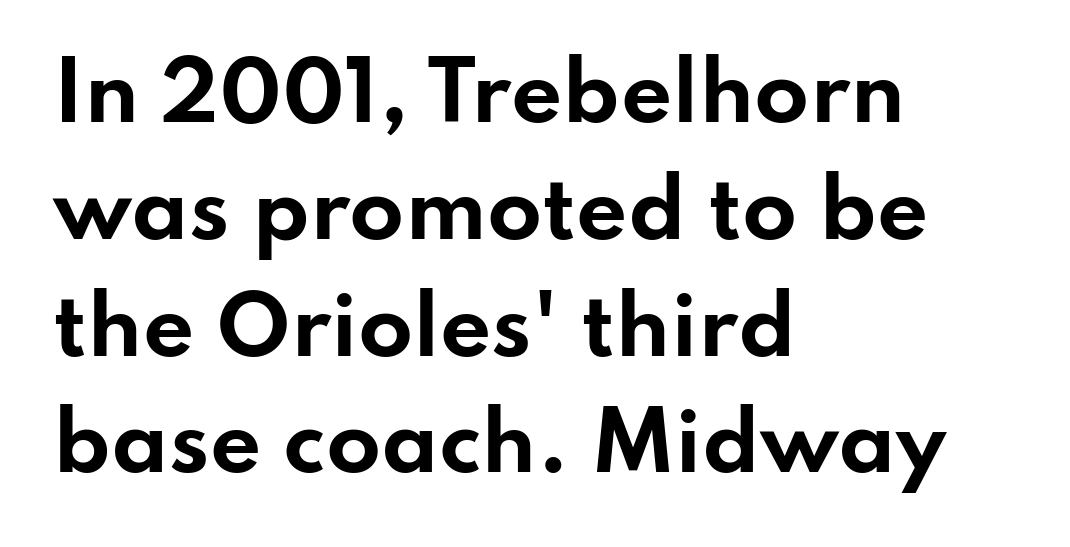
The image shows 80 px bold, wide sans-serif type, upright; set left-aligned, normal line spacing (1.46x), normal letter spacing, not underlined; low stroke contrast and a small x-height.
